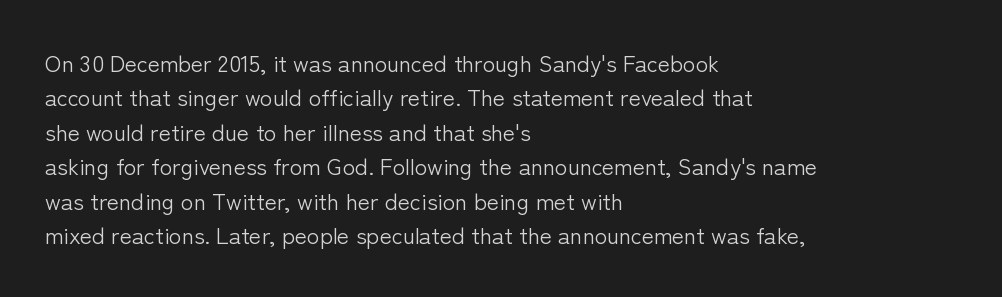
Observe the ordinary spacing: letters are neighbours, not strangers. Only glyphs here, with clear space below each row. Honestly, the row spacing looks completely unremarkable. No letter is thick-stroked: the sample isn't bold.
